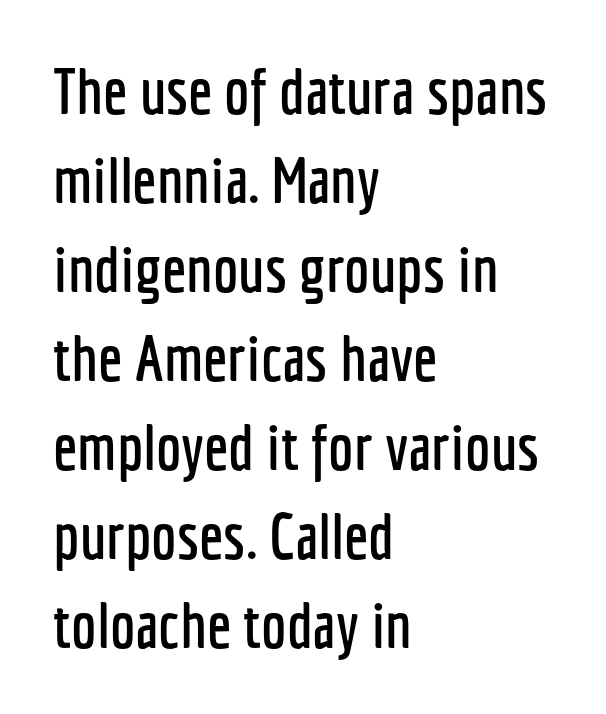
{"serif": "no", "italic": "no", "width": "condensed", "stroke_contrast": "low", "x_height": "medium", "monospaced": "no", "underline": "no", "align": "left", "line_spacing": "normal", "line_spacing_ratio": 1.39, "letter_spacing": "normal", "letter_spacing_em": 0.0, "glyph_px": 64}
